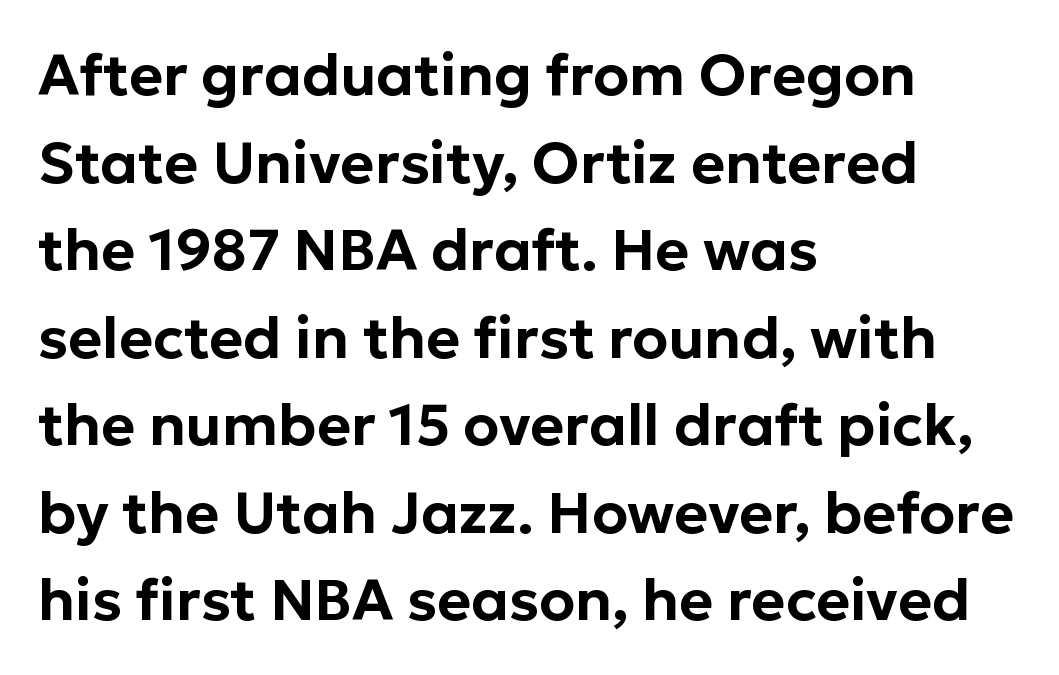
Spacing between characters is what you'd get straight out of the box. This sample keeps an unexceptional amount of space between lines. Here the designer chose a conventional face with non-uniform glyph widths. Each row of text sits above clean, open space. A roman cut, with each character standing at attention. Leftover space on each line is placed entirely after the last word.
